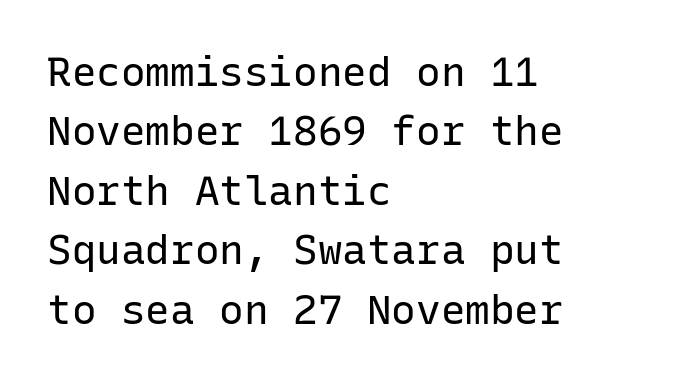
The image shows 41 px regular-weight sans-serif type, upright, monospaced; set left-aligned, normal line spacing (1.45x), normal letter spacing, not underlined; low stroke contrast and a medium x-height.
